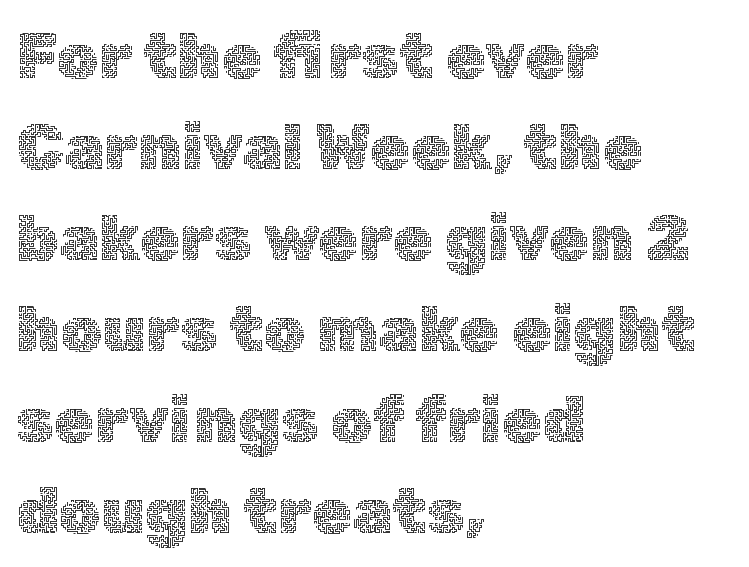
Q: Is the text bold? A: No.
Q: Is the text italic (slanted)? A: No, it is upright.
Q: Is the text underlined? A: No.
Q: How is the paragraph aligned? A: Left-aligned.
Q: Is the spacing between letters normal or unusually wide? A: Normal.
Q: Is the spacing between lines tight, normal or loose? A: Normal.
Q: Width (condensed, normal, or wide)? A: Normal.
Q: x-height? A: Medium.
Q: Monospaced? A: No.
